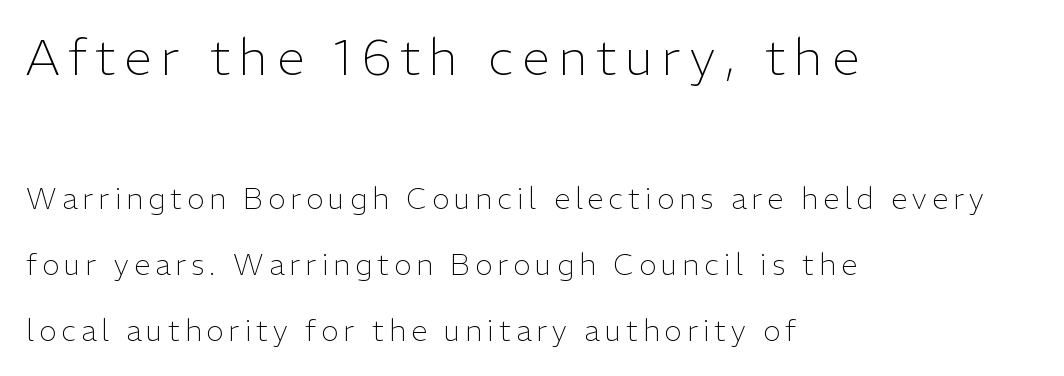
{"serif": "no", "italic": "no", "bold": "no", "weight": "light", "width": "normal", "stroke_contrast": "low", "x_height": "medium", "monospaced": "no", "underline": "no", "align": "left", "line_spacing": "loose", "line_spacing_ratio": 2.28, "larger_block": "first", "size_ratio": 1.72, "glyph_px": 50}
